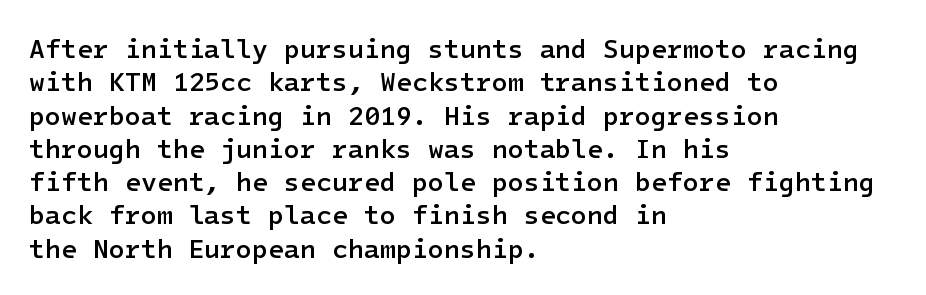
The line texture is even and compact thanks to regular tracking. Tall strokes in this sample are plumb rather than angled. The paragraph shown leans on its left margin. The strip under each line holds only bare page.
